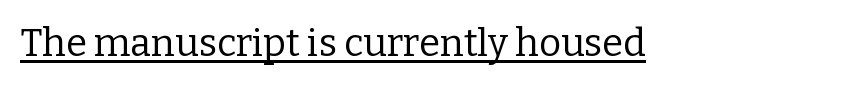
Q: Is the text bold? A: No.
Q: Is the text italic (slanted)? A: No, it is upright.
Q: Is the typeface a serif or a sans-serif typeface? A: Serif.
Q: Is the text underlined? A: Yes.
Q: Is the spacing between letters normal or unusually wide? A: Normal.
Q: Width (condensed, normal, or wide)? A: Normal.
Q: Stroke contrast? A: Low.
Q: x-height? A: Medium.
Q: Monospaced? A: No.
